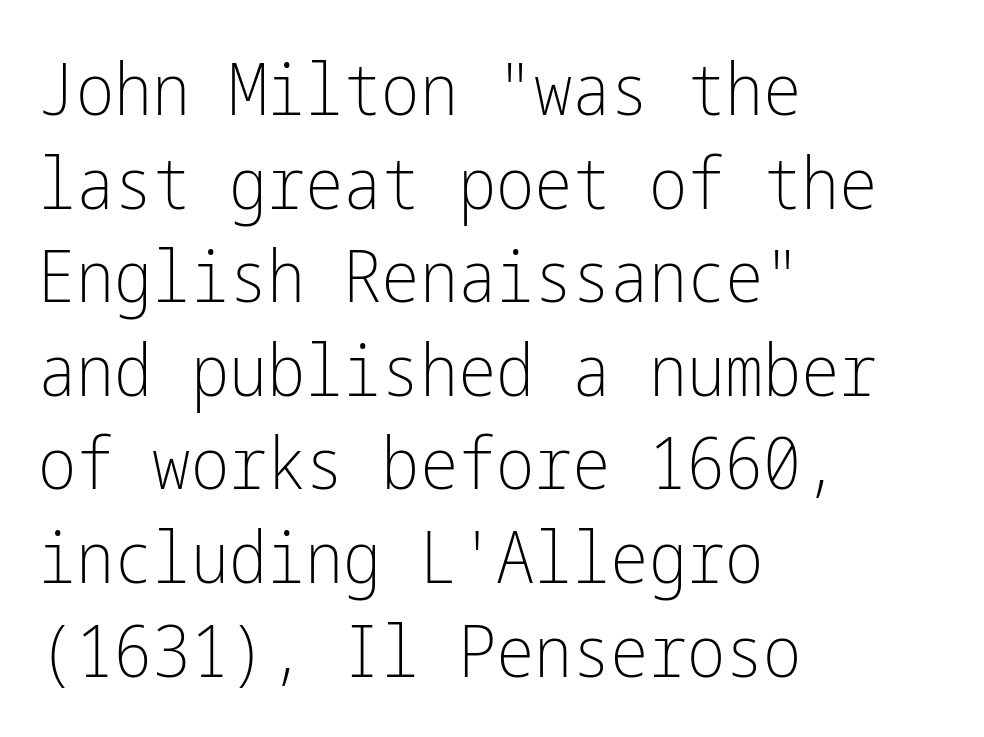
Layout note: lines flush left. Weight: regular or lighter. Is the letter spacing exaggerated? No — it looks like the ordinary default. Anything drawn beneath the words? Only blank space.
